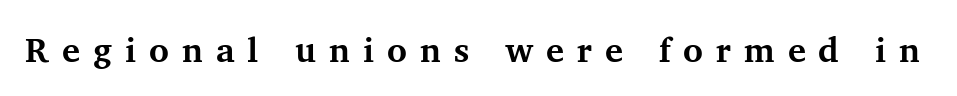
The image shows 34 px bold serif type, upright; set unusually wide letter spacing (+0.38 em), not underlined; medium stroke contrast and a medium x-height.
